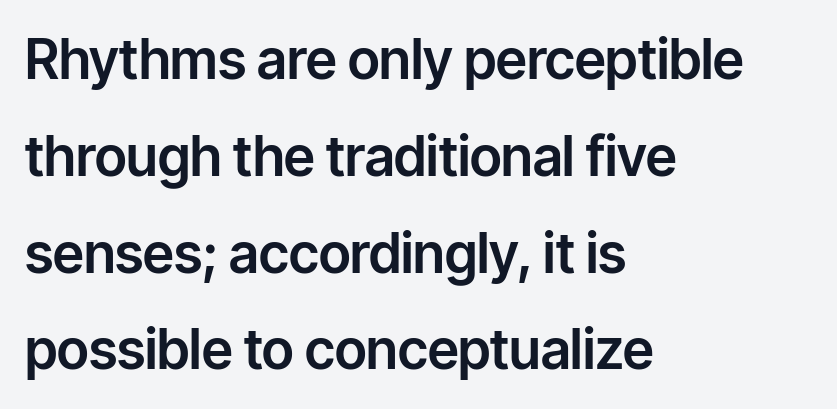
Here the designer chose a conventional face with non-uniform glyph widths. Underlining? Definitely not there. Short and long lines alike share a common starting point at left. What stands out about the letter spacing? Nothing — it is the standard amount. The face used here is a sans, in the tradition of grotesques and geometrics.
